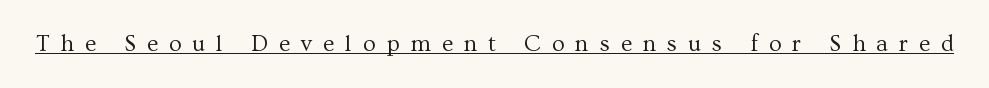
{"italic": "no", "bold": "no", "underline": "yes", "letter_spacing": "wide", "letter_spacing_em": 0.48, "glyph_px": 23}
